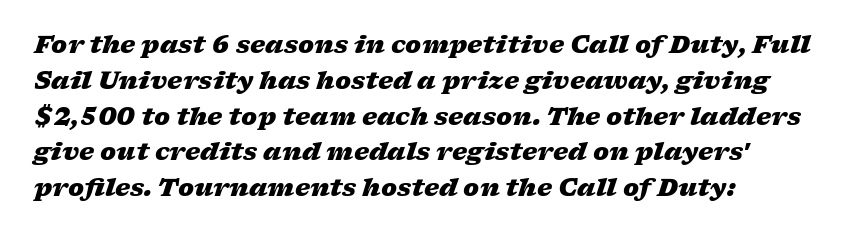
{"italic": "yes", "lean": "right", "slant_degrees": 17, "bold": "yes", "underline": "no", "align": "left", "line_spacing": "normal", "line_spacing_ratio": 1.49, "letter_spacing": "normal", "letter_spacing_em": 0.0, "glyph_px": 24}
